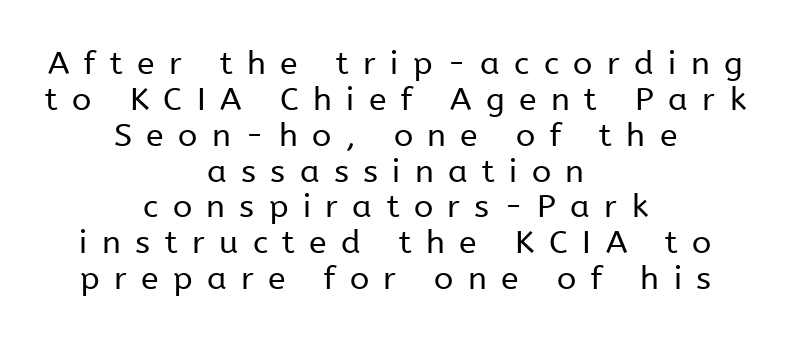
{"serif": "no", "italic": "no", "bold": "no", "weight": "regular", "width": "normal", "stroke_contrast": "low", "x_height": "medium", "monospaced": "no", "underline": "no", "align": "center", "line_spacing": "tight", "line_spacing_ratio": 1.12, "letter_spacing": "wide", "letter_spacing_em": 0.45, "glyph_px": 32}
